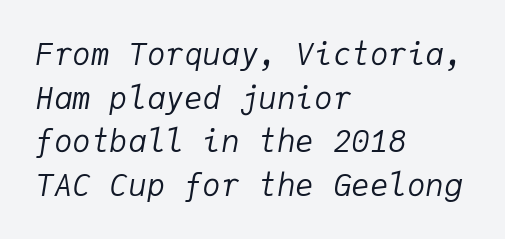
Line spacing here is normal. This sample has the even, mechanical cadence of fixed-width lettering. No letter is thick-stroked: the sample isn't bold. You can tell it's italic because the verticals aren't actually vertical.
